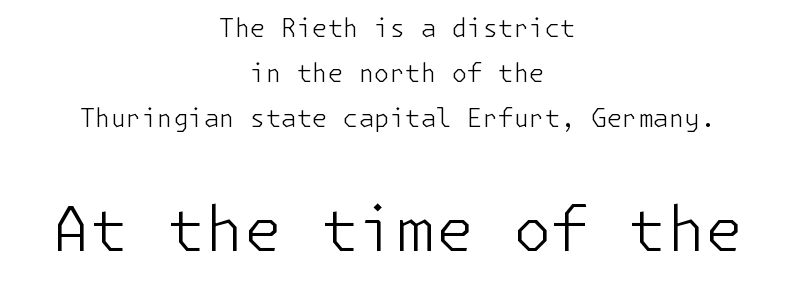
The strokes are not fattened; the text isn't bold. The designer went with a sans here, leaving each stem footless. In terms of posture, this sample is upright. The horizontal fit of the characters is conventional and even. Typesetter's note — lower block bumped up in size, upper block left smaller. Glance below the letters and you will spot only blank space.
